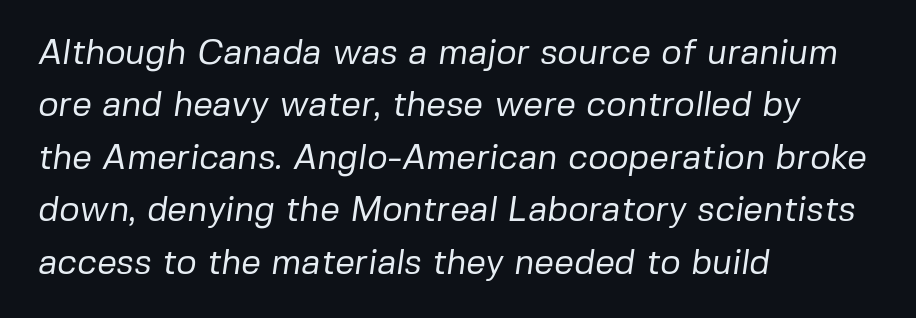
Is this a fixed-width face? No — the glyphs have proportional, varying widths. Inter-character spacing is left at the font's built-in metrics. Underlining? Definitely not there. Font category for this specimen: sans-serif. Heft: none added — not bold. Leading matches the norm, producing a regular column.
